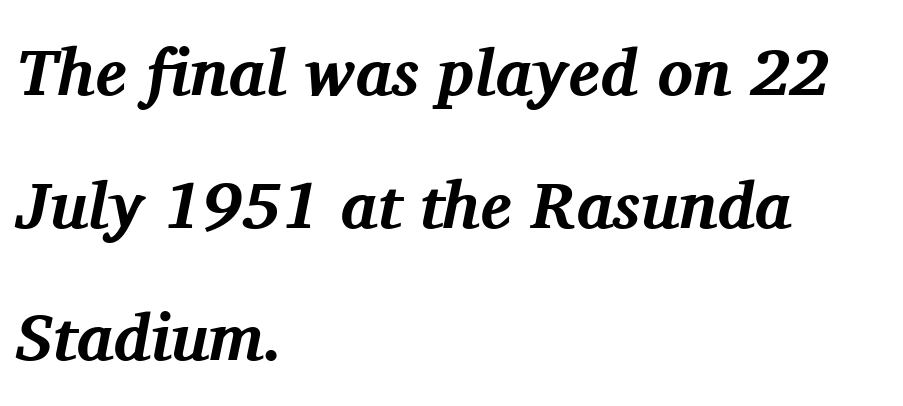
{"serif": "yes", "italic": "yes", "lean": "right", "slant_degrees": 11, "bold": "yes", "weight": "bold", "width": "normal", "stroke_contrast": "medium", "x_height": "medium", "monospaced": "no", "underline": "no", "align": "left", "line_spacing": "loose", "line_spacing_ratio": 2.01, "letter_spacing": "normal", "letter_spacing_em": 0.0, "glyph_px": 66}
